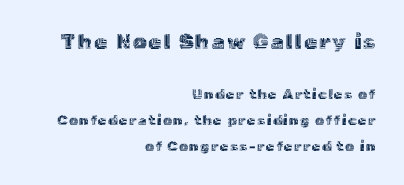
The lines are quadded right. Top chunk: large. Bottom chunk: small. Upright lettering throughout. Quick note: underline off.
